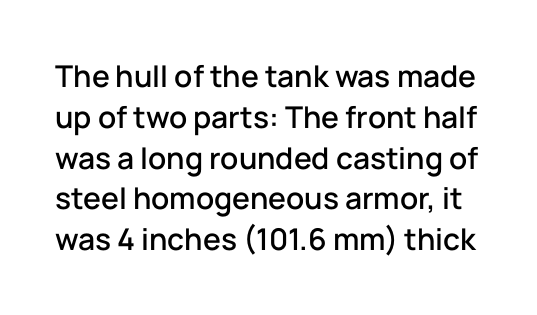
Nope, not italic — everything's standing straight. Observe the ordinary spacing: letters are neighbours, not strangers. These lines are rendered in a variable-pitch font. The glyphs in this specimen are sans serif. Descenders hang freely into open space. Vertical spacing — default.
